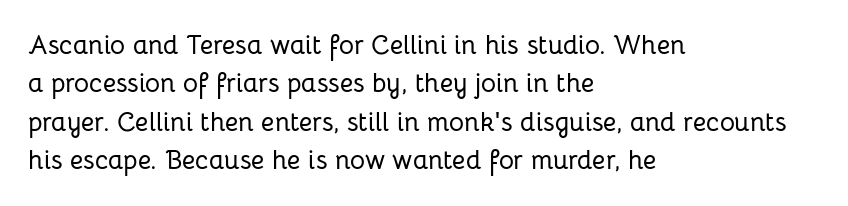
The image shows 26 px text type, upright; set left-aligned, normal line spacing (1.48x), normal letter spacing, not underlined.
